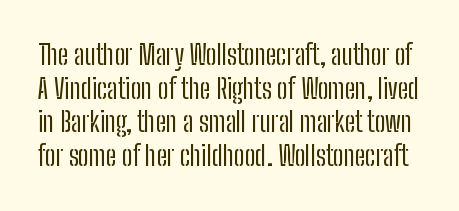
The image shows 27 px text type, upright; set normal line spacing (1.25x), normal letter spacing, not underlined.
